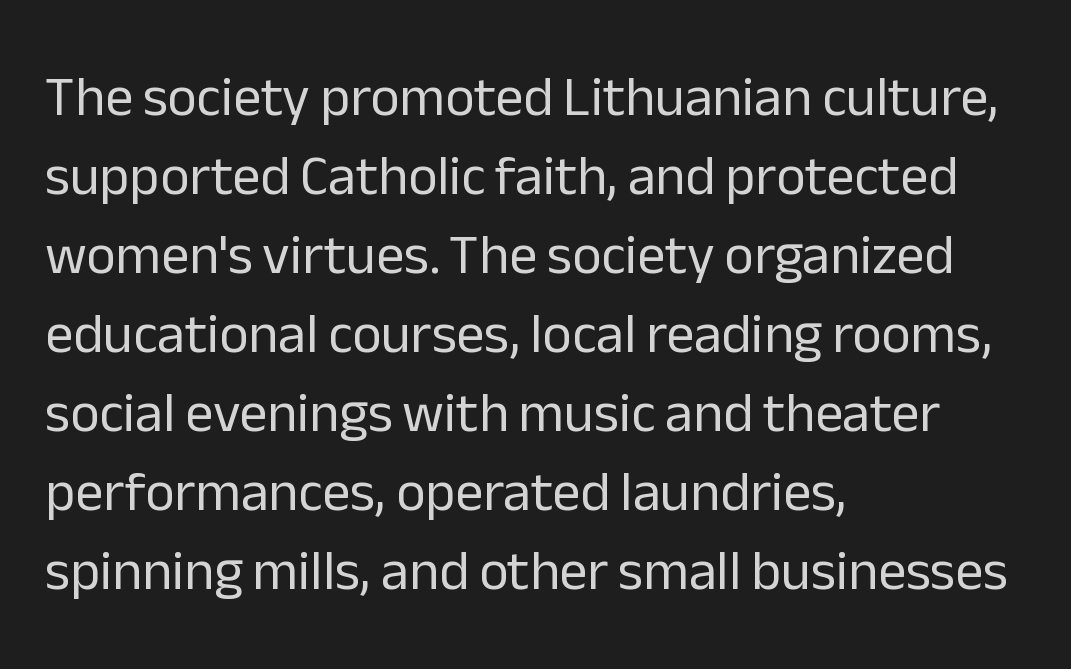
The image shows 56 px regular-weight sans-serif type, upright; set left-aligned, normal line spacing (1.41x), normal letter spacing, not underlined; low stroke contrast and a medium x-height.
